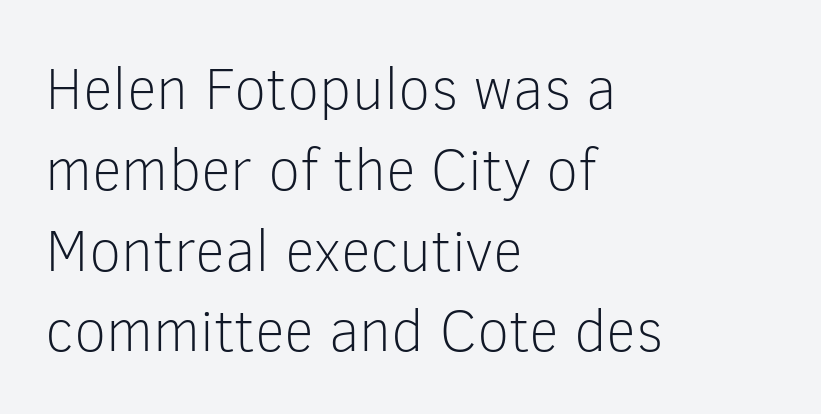
Q: Is the text bold? A: No.
Q: Is the text italic (slanted)? A: No, it is upright.
Q: Is the typeface a serif or a sans-serif typeface? A: Sans-serif.
Q: Is the text underlined? A: No.
Q: How is the paragraph aligned? A: Left-aligned.
Q: Is the spacing between letters normal or unusually wide? A: Normal.
Q: Is the spacing between lines tight, normal or loose? A: Normal.
Q: Width (condensed, normal, or wide)? A: Normal.
Q: Stroke contrast? A: Low.
Q: x-height? A: Medium.
Q: Monospaced? A: No.
